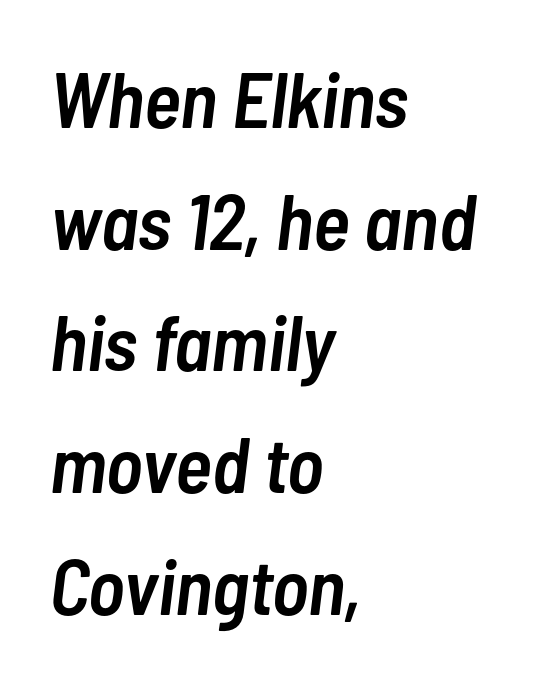
The image shows 78 px semibold, condensed type, italic (leaning right); set left-aligned, normal line spacing (1.56x), normal letter spacing, not underlined; low stroke contrast and a medium x-height.
